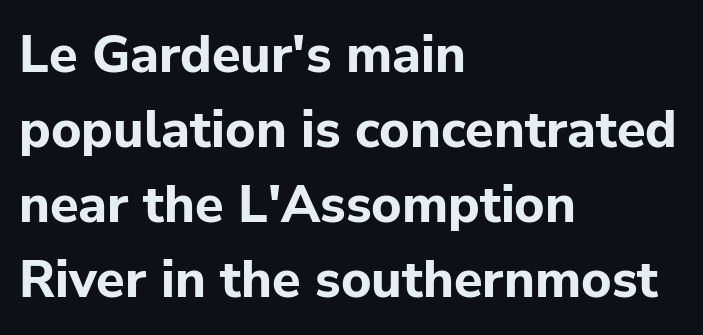
Q: Is the text bold? A: Yes.
Q: Is the text italic (slanted)? A: No, it is upright.
Q: Is the typeface a serif or a sans-serif typeface? A: Sans-serif.
Q: Is the text underlined? A: No.
Q: How is the paragraph aligned? A: Left-aligned.
Q: Is the spacing between letters normal or unusually wide? A: Normal.
Q: Is the spacing between lines tight, normal or loose? A: Normal.
Q: Width (condensed, normal, or wide)? A: Normal.
Q: Stroke contrast? A: Low.
Q: x-height? A: Medium.
Q: Monospaced? A: No.
